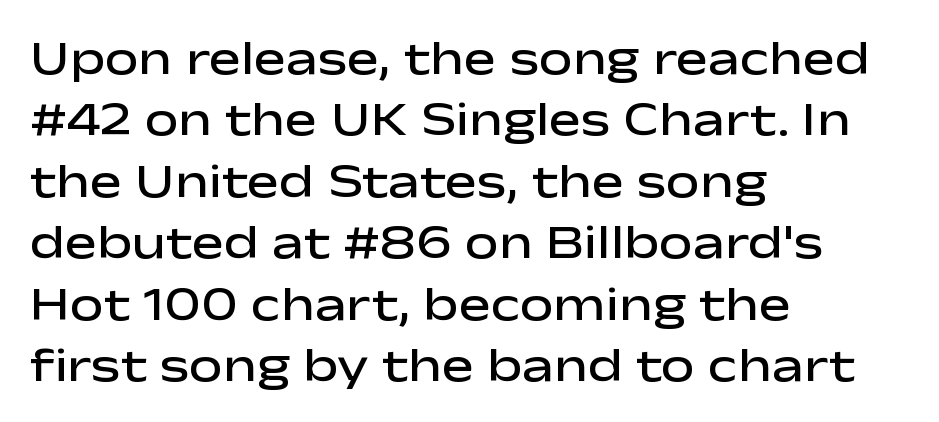
Q: Is the text bold? A: Semi-bold.
Q: Is the text italic (slanted)? A: No, it is upright.
Q: Is the typeface a serif or a sans-serif typeface? A: Sans-serif.
Q: Is the text underlined? A: No.
Q: How is the paragraph aligned? A: Left-aligned.
Q: Is the spacing between letters normal or unusually wide? A: Normal.
Q: Is the spacing between lines tight, normal or loose? A: Normal.
Q: Width (condensed, normal, or wide)? A: Wide.
Q: Stroke contrast? A: Low.
Q: x-height? A: Medium.
Q: Monospaced? A: No.
